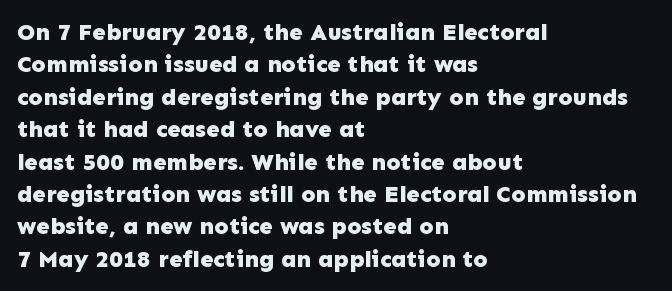
Whoever set this chose a conventional vertical rhythm. Emphasis by weight is at full strength: bold. The setting favours the left margin, as ordinary paragraphs usually do. Glance below the letters and you will spot only blank space. Rendered with straight, roman letterforms.
